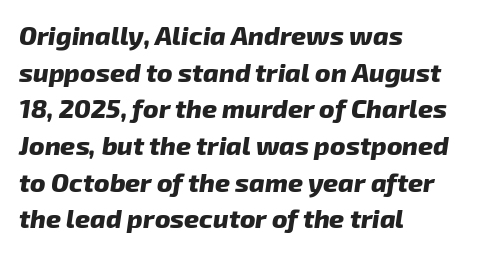
Q: Is the text bold? A: Yes.
Q: Is the text italic (slanted)? A: Yes, it leans right by about 8 degrees.
Q: Is the text underlined? A: No.
Q: How is the paragraph aligned? A: Left-aligned.
Q: Is the spacing between letters normal or unusually wide? A: Normal.
Q: Is the spacing between lines tight, normal or loose? A: Normal.
